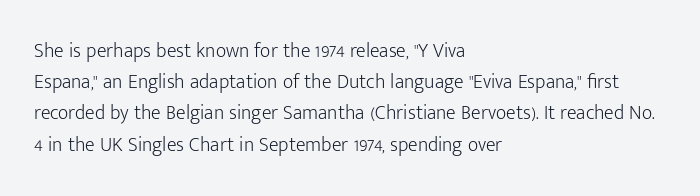
Q: Is the text bold? A: No.
Q: Is the text italic (slanted)? A: No, it is upright.
Q: Is the text underlined? A: No.
Q: How is the paragraph aligned? A: Left-aligned.
Q: Is the spacing between letters normal or unusually wide? A: Normal.
Q: Is the spacing between lines tight, normal or loose? A: Normal.
